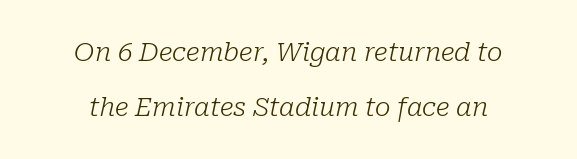
{"italic": "yes", "lean": "right", "slant_degrees": 10, "bold": "no", "underline": "no", "align": "center", "line_spacing": "loose", "line_spacing_ratio": 2.11, "letter_spacing": "normal", "letter_spacing_em": 0.0, "glyph_px": 26}
